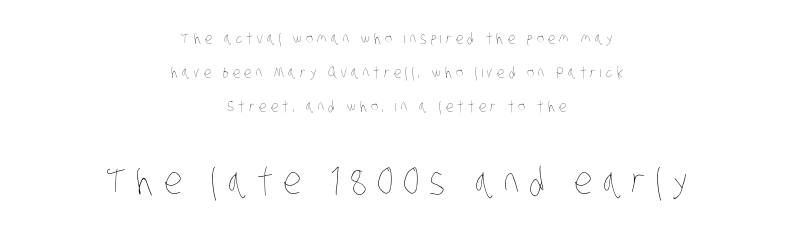
Q: Is the text bold? A: No.
Q: Is the text underlined? A: No.
Q: How is the paragraph aligned? A: Centered.
Q: Is the spacing between letters normal or unusually wide? A: Unusually wide.
Q: Is the spacing between lines tight, normal or loose? A: Loose.
Q: Which block of text is set in a larger size, the first (top) or the second (bottom)? A: The second (bottom) one.
Q: Width (condensed, normal, or wide)? A: Condensed.
Q: Stroke contrast? A: Low.
Q: x-height? A: Large.
Q: Monospaced? A: No.
